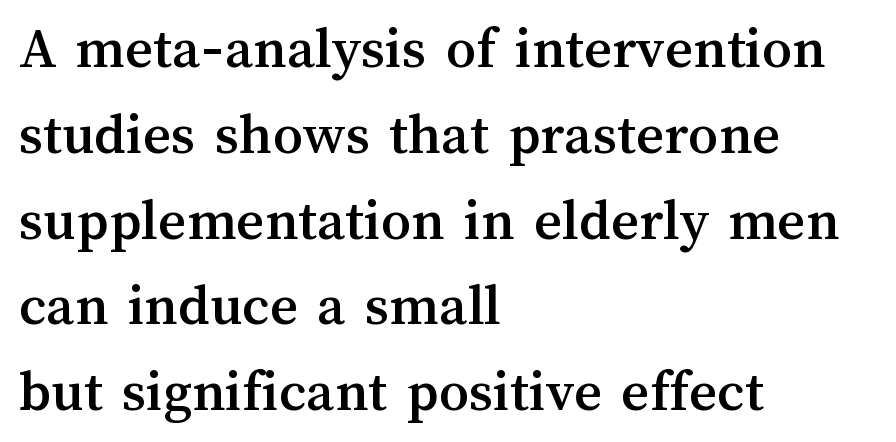
Q: Is the text italic (slanted)? A: No, it is upright.
Q: Is the text underlined? A: No.
Q: How is the paragraph aligned? A: Left-aligned.
Q: Is the spacing between letters normal or unusually wide? A: Normal.
Q: Is the spacing between lines tight, normal or loose? A: Normal.
Q: Width (condensed, normal, or wide)? A: Normal.
Q: Stroke contrast? A: Medium.
Q: x-height? A: Medium.
Q: Monospaced? A: No.
